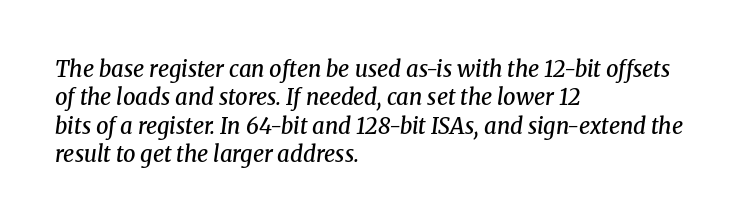
{"italic": "yes", "lean": "right", "slant_degrees": 8, "bold": "semi", "underline": "no", "align": "left", "line_spacing": "normal", "line_spacing_ratio": 1.29, "letter_spacing": "normal", "letter_spacing_em": 0.0, "glyph_px": 22}
